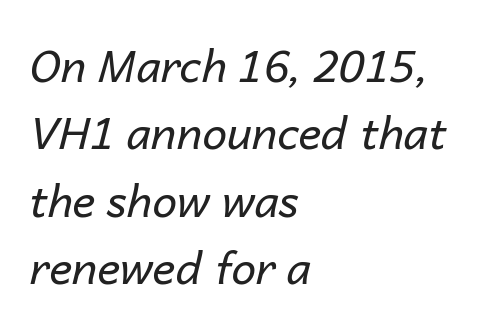
Decoration check: the copy has no underline. Stroke thickness stays within the range of a standard reading face or lighter. The horizontal fit of the characters is conventional and even. Think of a printed novel: that variable character pitch is what you see here. Alignment: flush left. The font's italic variant was chosen for this text.
